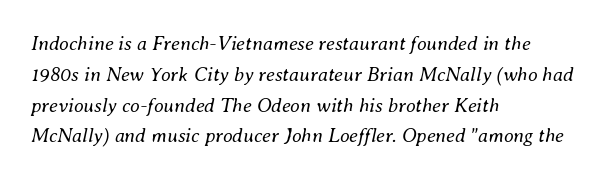
The image shows 20 px text type, italic (leaning right); set left-aligned, normal line spacing (1.54x), normal letter spacing, not underlined.
